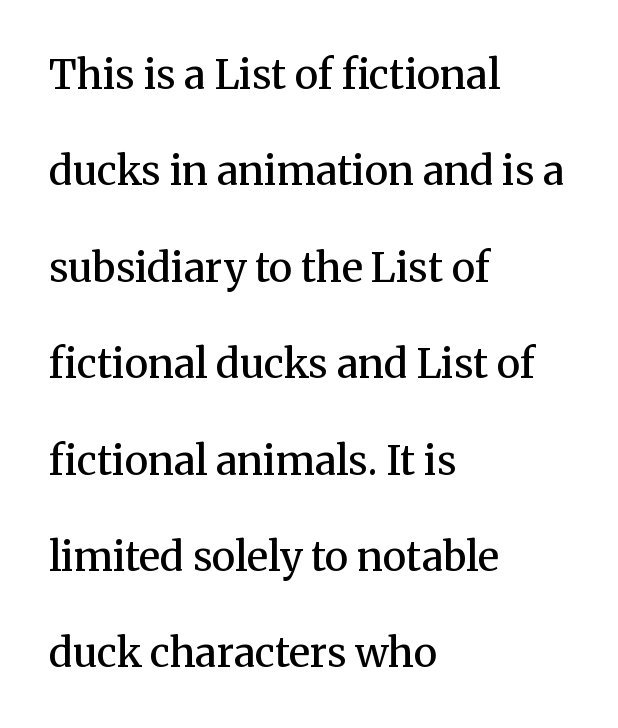
{"serif": "yes", "italic": "no", "bold": "semi", "weight": "semibold", "width": "normal", "stroke_contrast": "medium", "x_height": "medium", "monospaced": "no", "underline": "no", "align": "left", "line_spacing": "loose", "line_spacing_ratio": 2.41, "letter_spacing": "normal", "letter_spacing_em": 0.0, "glyph_px": 40}
